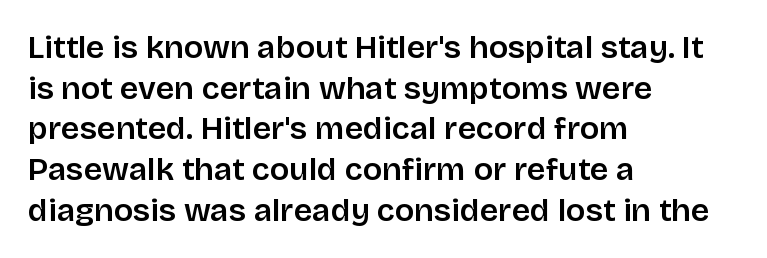
Unmarked baselines from the first word to the last. Does the copy run flush right? No — it runs flush left. Quick note: not italic, upright. The passage shown is typed in a proportional face where columns would drift.
